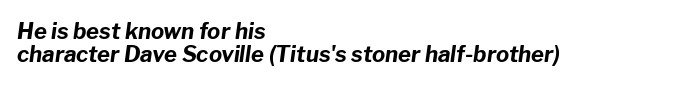
The horizontal fit of the characters is conventional and even. One glance says dense: line gaps are narrower than usual. The paragraph has a hard left edge and a soft right edge. A bare baseline throughout the passage. The specimen reads as italic at a glance.
